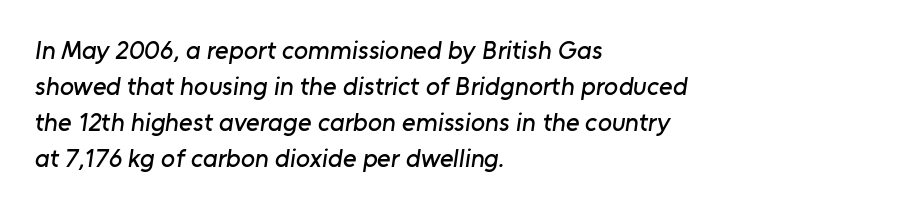
Bare-footed words on every line. Each new line begins a customary step beneath the previous one. Glyph-to-glyph distance matches everyday printed text. These lines are set flush left with a ragged right edge.
